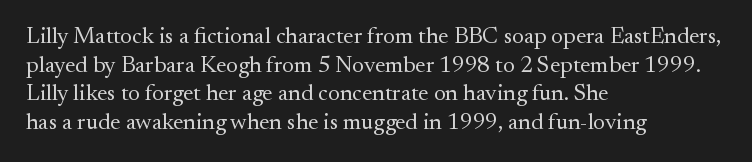
Q: Is the text bold? A: No.
Q: Is the text italic (slanted)? A: No, it is upright.
Q: Is the text underlined? A: No.
Q: How is the paragraph aligned? A: Left-aligned.
Q: Is the spacing between letters normal or unusually wide? A: Normal.
